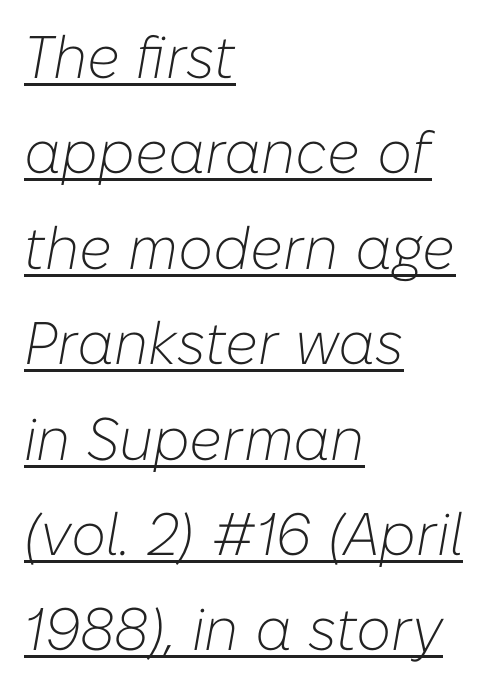
Short note: letters normally spaced. You could not count columns in this text — the font is proportionally spaced. Reading down the column, the eye jumps a familiar distance to each next line. All the whitespace from short lines collects on the right. The letters are slanted; this is an italic face. The passage shown is underscored from start to finish.
